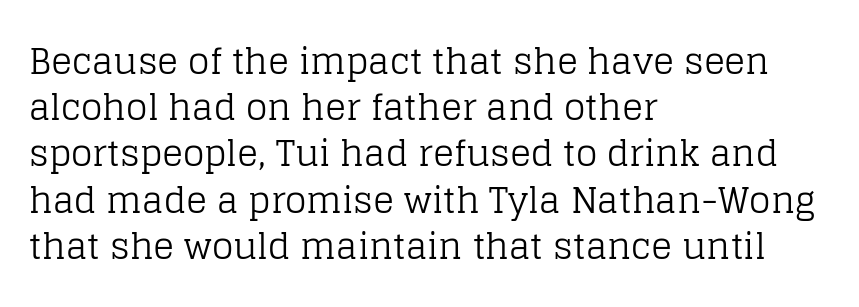
Q: Is the text bold? A: No.
Q: Is the text italic (slanted)? A: No, it is upright.
Q: Is the typeface a serif or a sans-serif typeface? A: Serif.
Q: Is the text underlined? A: No.
Q: How is the paragraph aligned? A: Left-aligned.
Q: Is the spacing between letters normal or unusually wide? A: Normal.
Q: Is the spacing between lines tight, normal or loose? A: Normal.
Q: Width (condensed, normal, or wide)? A: Normal.
Q: Stroke contrast? A: Low.
Q: x-height? A: Large.
Q: Monospaced? A: No.
